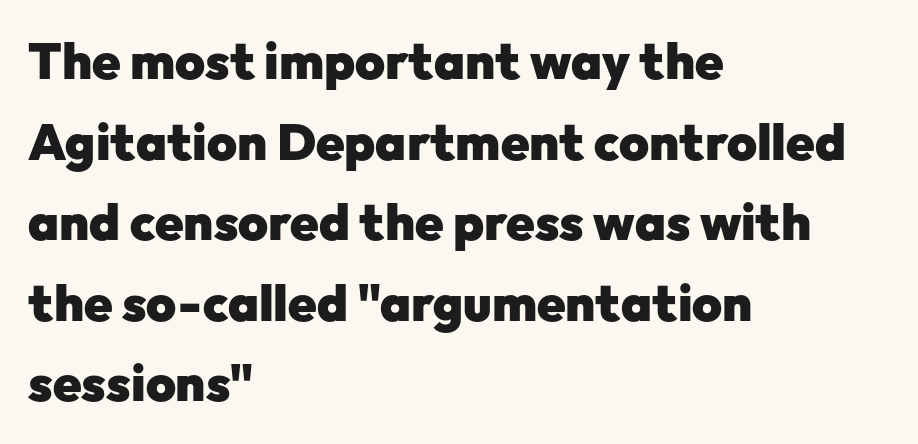
The image shows 51 px heavy sans-serif type, upright; set left-aligned, normal line spacing (1.58x), normal letter spacing, not underlined; low stroke contrast and a medium x-height.
